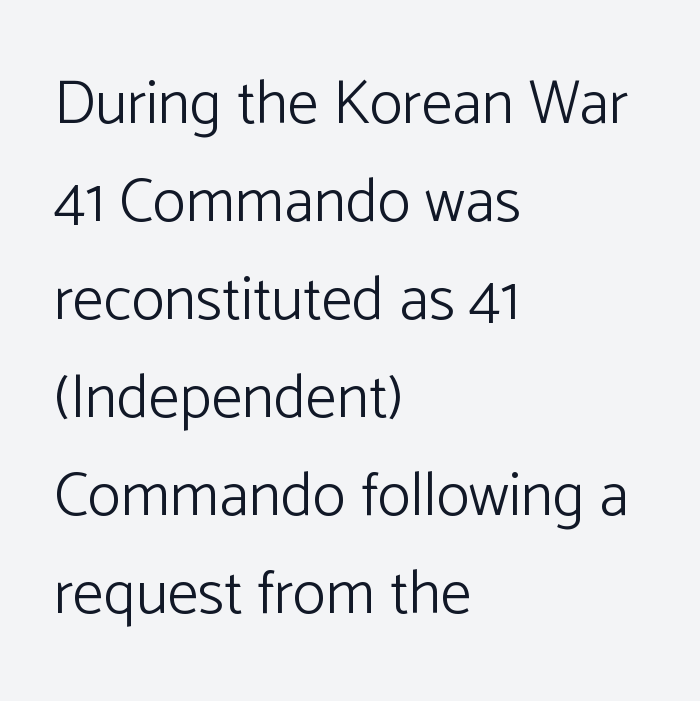
{"serif": "no", "italic": "no", "bold": "no", "weight": "light", "width": "normal", "stroke_contrast": "low", "x_height": "medium", "monospaced": "no", "underline": "no", "align": "left", "line_spacing": "normal", "line_spacing_ratio": 1.58, "letter_spacing": "normal", "letter_spacing_em": 0.0, "glyph_px": 62}
